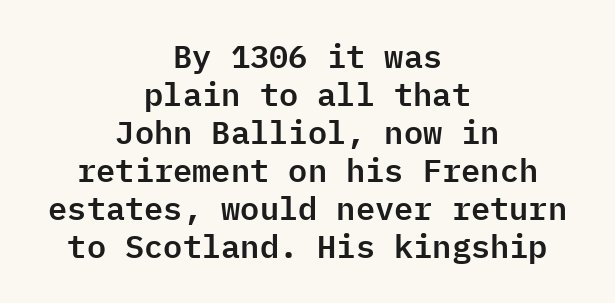
The image shows 32 px sans-serif type, upright, monospaced; set centered, line spacing 1.19x, normal letter spacing, not underlined; low stroke contrast and a medium x-height.
